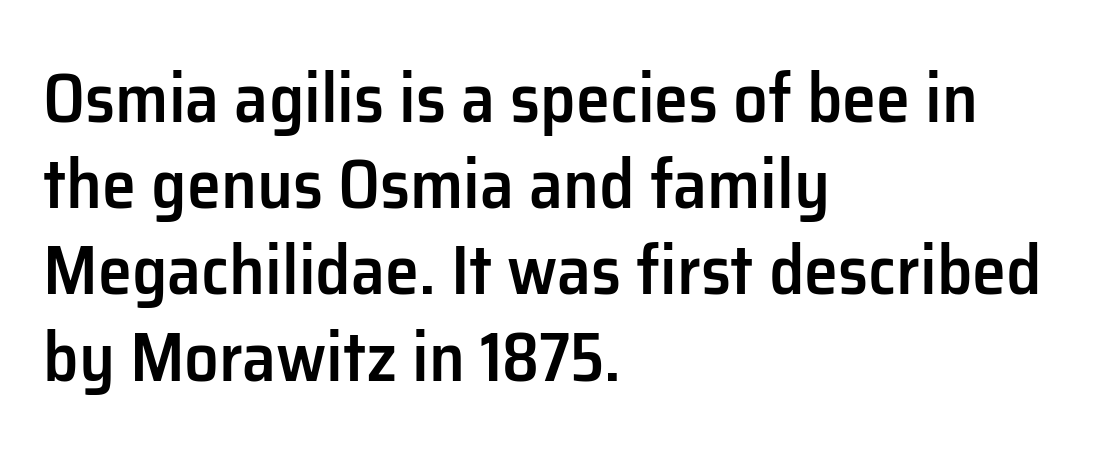
The image shows 69 px semibold sans-serif type, upright; set left-aligned, normal line spacing (1.25x), normal letter spacing, not underlined; low stroke contrast and a medium x-height.
